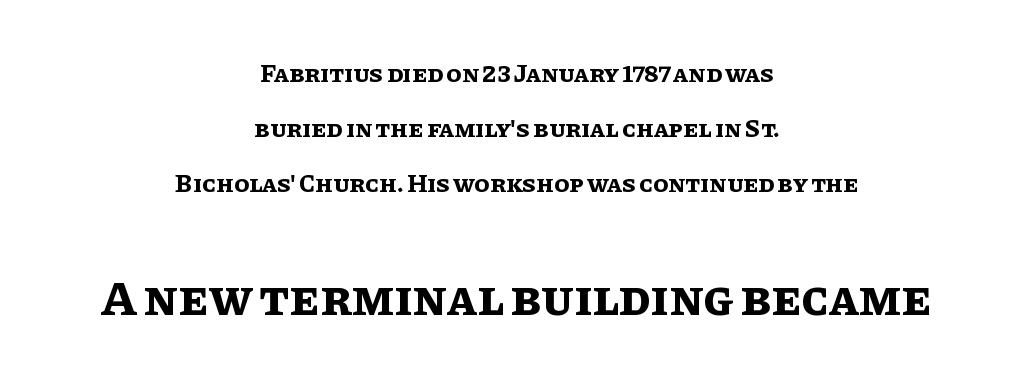
The image shows 50 px bold type, upright; set centered, loose line spacing (2.2x), normal letter spacing, not underlined; the second (bottom) block is 2.0x larger; low stroke contrast and a large x-height.
